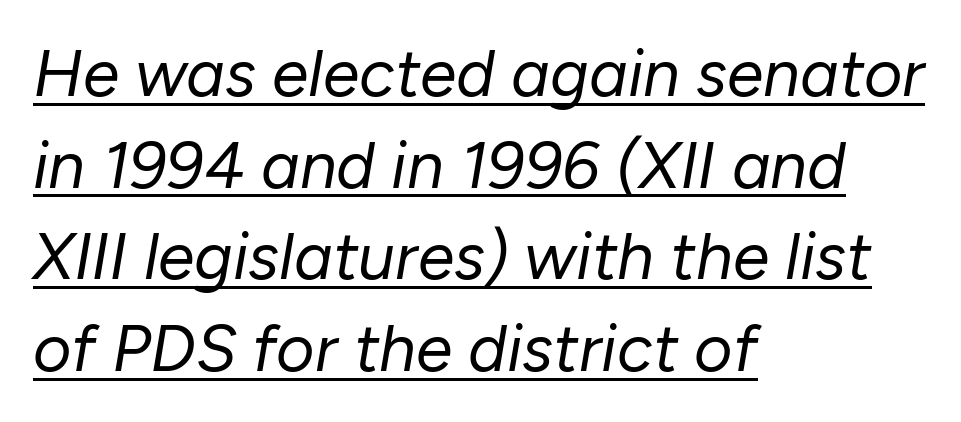
{"italic": "yes", "lean": "right", "slant_degrees": 10, "bold": "no", "weight": "regular", "width": "normal", "stroke_contrast": "low", "x_height": "medium", "monospaced": "no", "underline": "yes", "align": "left", "line_spacing": "normal", "line_spacing_ratio": 1.39, "letter_spacing": "normal", "letter_spacing_em": 0.0, "glyph_px": 66}
